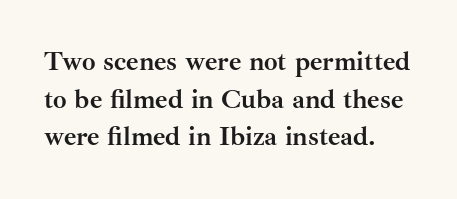
The image shows 27 px bold type, upright; set normal line spacing (1.39x), normal letter spacing, not underlined.
